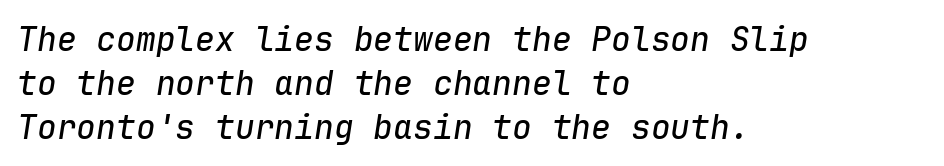
The line texture is even and compact thanks to regular tracking. Beneath every word, the page is bare. An italicized treatment has been applied to the whole sample. This sample has the even, mechanical cadence of fixed-width lettering.
